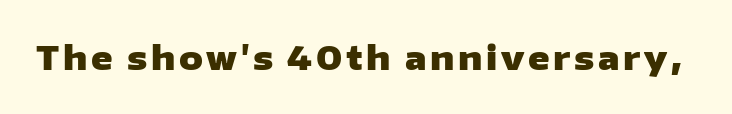
Heavy, bold letterforms. Italic: no, the glyphs are upright roman. Unmarked baselines from the first word to the last. The face used here is proportionally spaced, like ordinary book or web type. The designer went with a sans here, leaving each stem footless.
